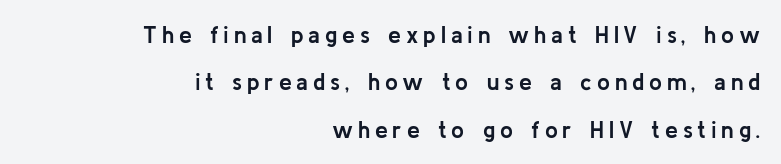
Q: Is the text bold? A: Yes.
Q: Is the text italic (slanted)? A: No, it is upright.
Q: Is the text underlined? A: No.
Q: How is the paragraph aligned? A: Right-aligned.
Q: Is the spacing between letters normal or unusually wide? A: Unusually wide.
Q: Is the spacing between lines tight, normal or loose? A: Loose.
